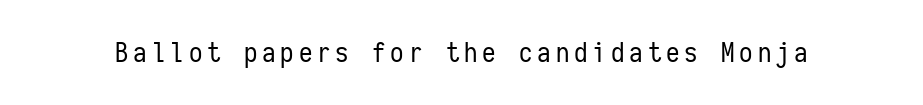
The image shows 27 px text type, upright; set not underlined.
